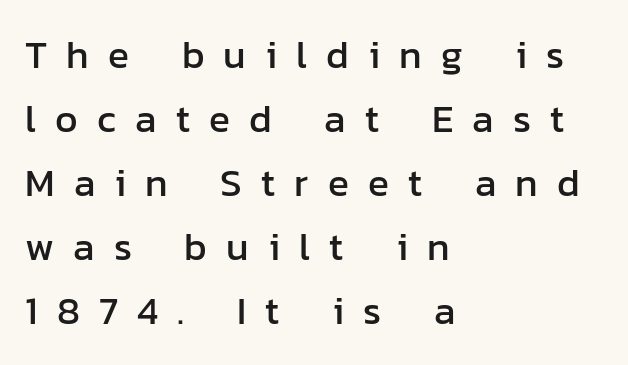
Q: Is the text italic (slanted)? A: No, it is upright.
Q: Is the typeface a serif or a sans-serif typeface? A: Sans-serif.
Q: Is the text underlined? A: No.
Q: How is the paragraph aligned? A: Left-aligned.
Q: Is the spacing between letters normal or unusually wide? A: Unusually wide.
Q: Is the spacing between lines tight, normal or loose? A: Normal.
Q: Width (condensed, normal, or wide)? A: Normal.
Q: Stroke contrast? A: Low.
Q: x-height? A: Medium.
Q: Monospaced? A: No.
